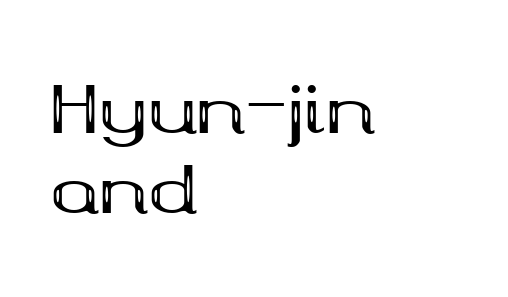
{"serif": "yes", "italic": "no", "bold": "yes", "weight": "bold", "width": "wide", "stroke_contrast": "medium", "x_height": "medium", "monospaced": "no", "underline": "no", "align": "left", "line_spacing_ratio": 1.23, "letter_spacing": "normal", "letter_spacing_em": 0.0, "glyph_px": 65}
